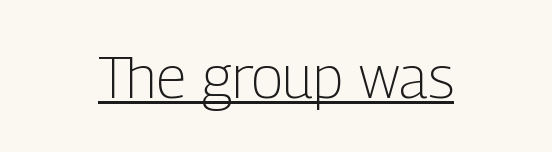
Q: Is the text bold? A: No.
Q: Is the text italic (slanted)? A: No, it is upright.
Q: Is the typeface a serif or a sans-serif typeface? A: Sans-serif.
Q: Is the text underlined? A: Yes.
Q: Is the spacing between letters normal or unusually wide? A: Normal.
Q: Width (condensed, normal, or wide)? A: Condensed.
Q: Stroke contrast? A: Low.
Q: x-height? A: Medium.
Q: Monospaced? A: No.
